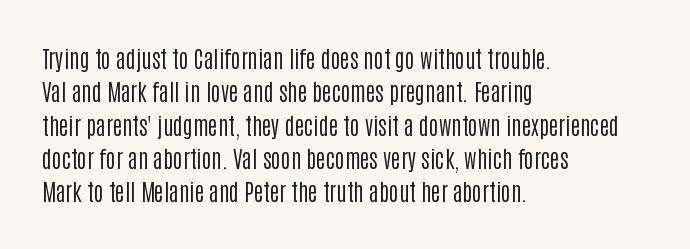
How would I describe the line gaps? Plain and ordinary. Just letters on the line, the space beneath them empty. Alignment: flush left. In terms of posture, this sample is upright.
